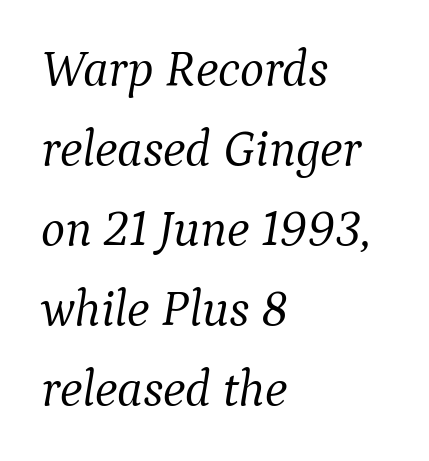
{"serif": "yes", "italic": "yes", "lean": "right", "slant_degrees": 9, "bold": "no", "weight": "light", "width": "normal", "stroke_contrast": "medium", "x_height": "medium", "monospaced": "no", "underline": "no", "align": "left", "line_spacing": "normal", "line_spacing_ratio": 1.57, "letter_spacing": "normal", "letter_spacing_em": 0.0, "glyph_px": 51}
